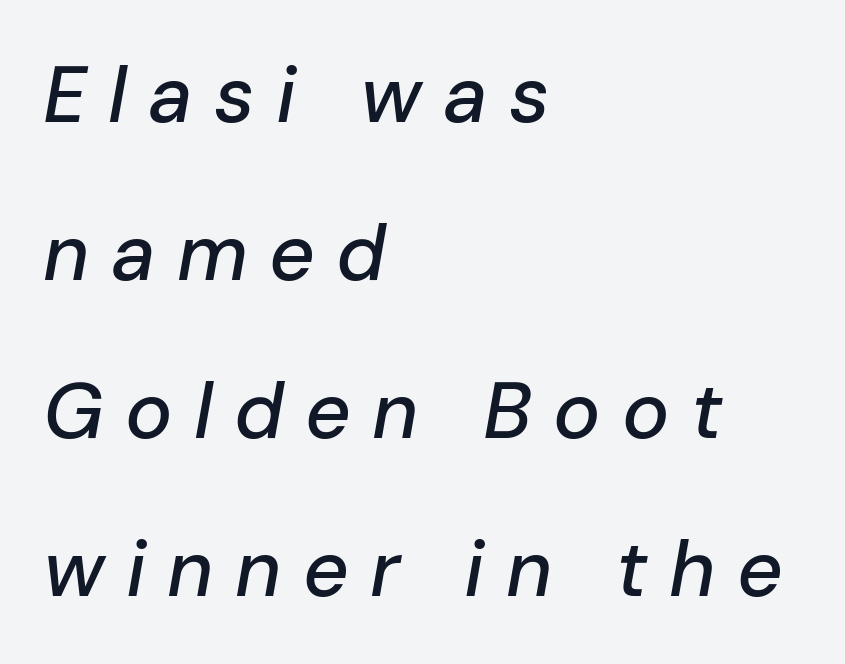
Teacher's note: observe the even left margin — that is flush-left alignment. Successive baselines arrive slowly, with a big drop between each. Observe the wide spacing: letters keep a clear distance from each other. Each letter keeps its own natural width here, so spacing adapts to shape. Looking at the ascenders, they clearly lean. The glyphs are unaccompanied by any horizontal stroke below them.
